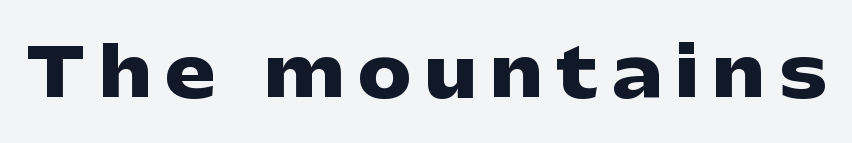
{"serif": "no", "italic": "no", "bold": "yes", "weight": "heavy", "width": "wide", "stroke_contrast": "low", "x_height": "medium", "monospaced": "no", "underline": "no", "letter_spacing": "wide", "letter_spacing_em": 0.21, "glyph_px": 67}
